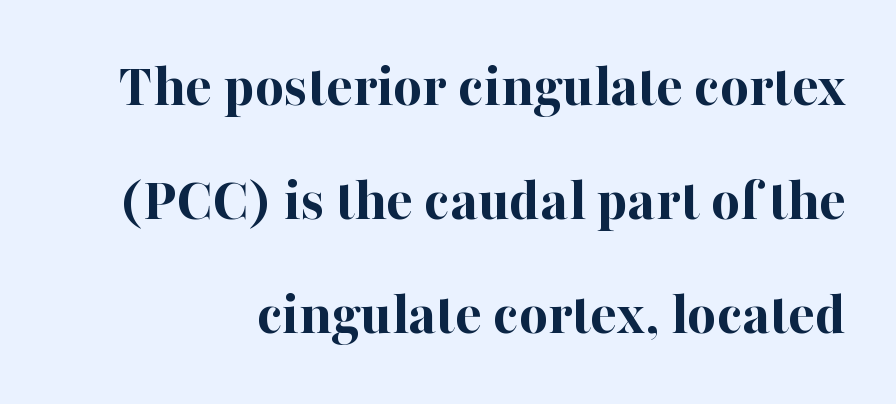
The image shows 62 px bold serif type, upright; set right-aligned, line spacing 1.84x, normal letter spacing, not underlined; high stroke contrast and a medium x-height.
